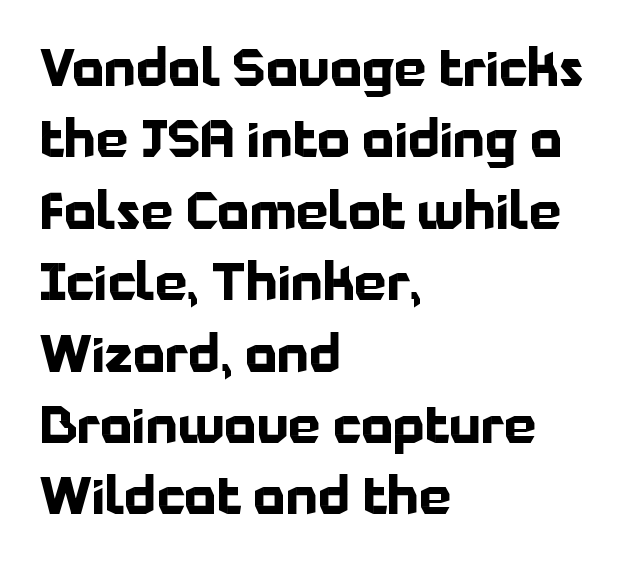
The image shows 51 px bold sans-serif type, upright; set left-aligned, normal line spacing (1.4x), normal letter spacing, not underlined; low stroke contrast and a medium x-height.
